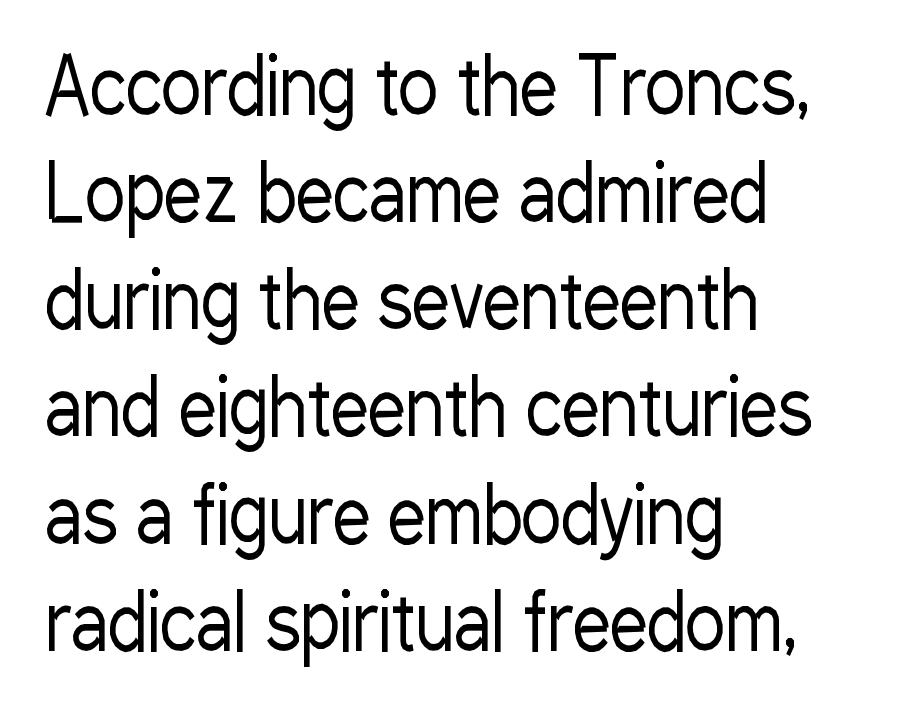
The image shows 76 px regular-weight, condensed sans-serif type, upright; set left-aligned, normal line spacing (1.41x), normal letter spacing, not underlined; low stroke contrast and a medium x-height.
